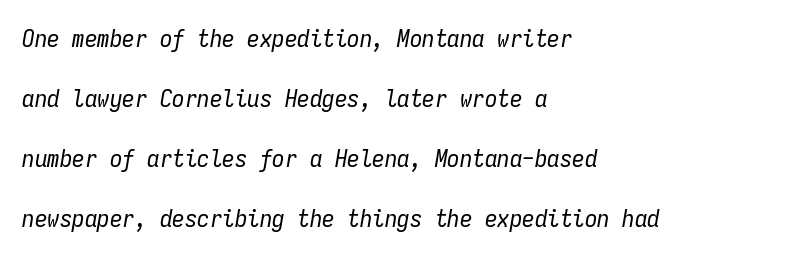
{"italic": "yes", "lean": "right", "slant_degrees": 9, "bold": "no", "underline": "no", "align": "left", "line_spacing": "loose", "line_spacing_ratio": 2.4, "letter_spacing": "normal", "letter_spacing_em": 0.0, "glyph_px": 25}
